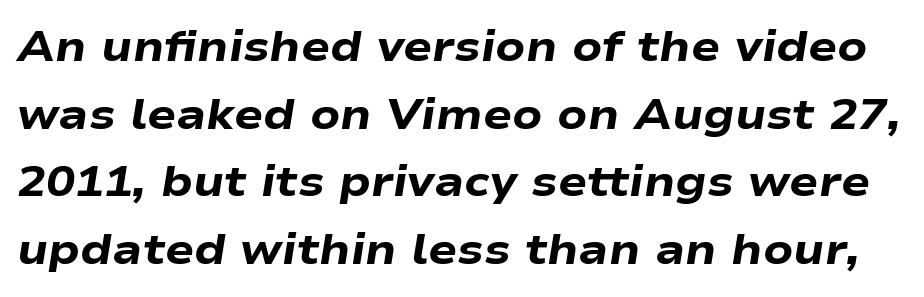
Q: Is the text bold? A: Yes.
Q: Is the text italic (slanted)? A: Yes, it leans right by about 9 degrees.
Q: Is the text underlined? A: No.
Q: Is the spacing between letters normal or unusually wide? A: Normal.
Q: Is the spacing between lines tight, normal or loose? A: Normal.
Q: Width (condensed, normal, or wide)? A: Wide.
Q: Stroke contrast? A: Low.
Q: x-height? A: Medium.
Q: Monospaced? A: No.
